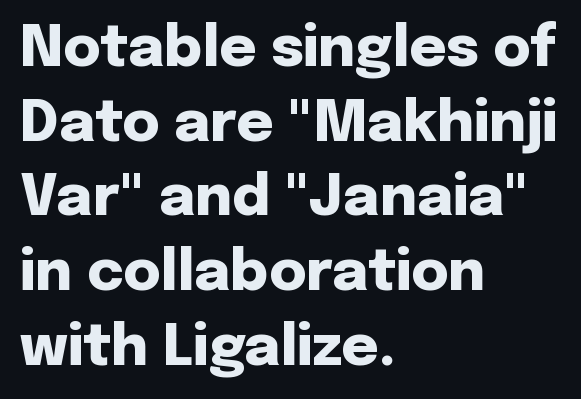
Q: Is the text bold? A: Yes.
Q: Is the text italic (slanted)? A: No, it is upright.
Q: Is the typeface a serif or a sans-serif typeface? A: Sans-serif.
Q: Is the text underlined? A: No.
Q: How is the paragraph aligned? A: Left-aligned.
Q: Is the spacing between letters normal or unusually wide? A: Normal.
Q: Is the spacing between lines tight, normal or loose? A: Normal.
Q: Width (condensed, normal, or wide)? A: Normal.
Q: Stroke contrast? A: Low.
Q: x-height? A: Medium.
Q: Monospaced? A: No.
